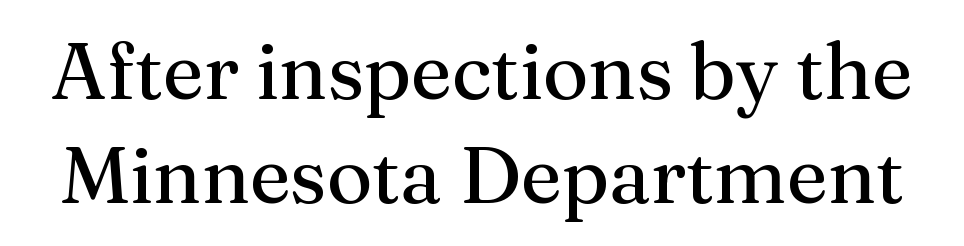
Rule under the text: the space is simply empty. The typesetting does not lean heavy: it is not bold. The leading is moderate, giving the passage an even texture. Is this a sans? No — the strokes have serifs. The tracking reads as untouched default to a designer's eye. Varying glyph widths throughout — classic text-font behaviour.
